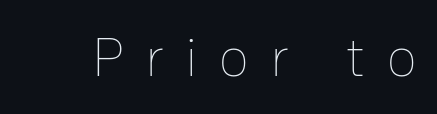
{"italic": "no", "bold": "no", "weight": "thin", "width": "normal", "stroke_contrast": "low", "x_height": "medium", "monospaced": "no", "underline": "no", "letter_spacing": "wide", "letter_spacing_em": 0.39, "glyph_px": 55}
